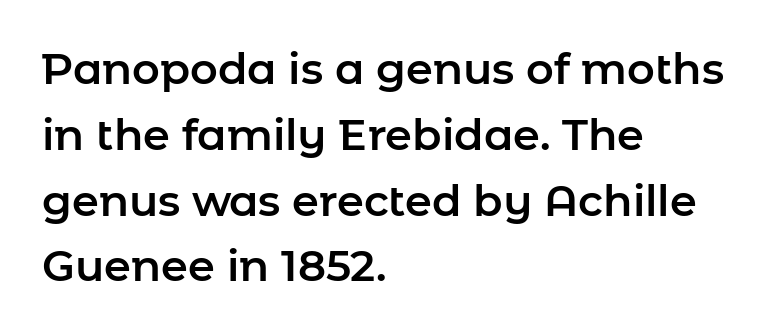
The image shows 43 px sans-serif type, upright; set left-aligned, normal line spacing (1.53x), normal letter spacing, not underlined; low stroke contrast and a medium x-height.
